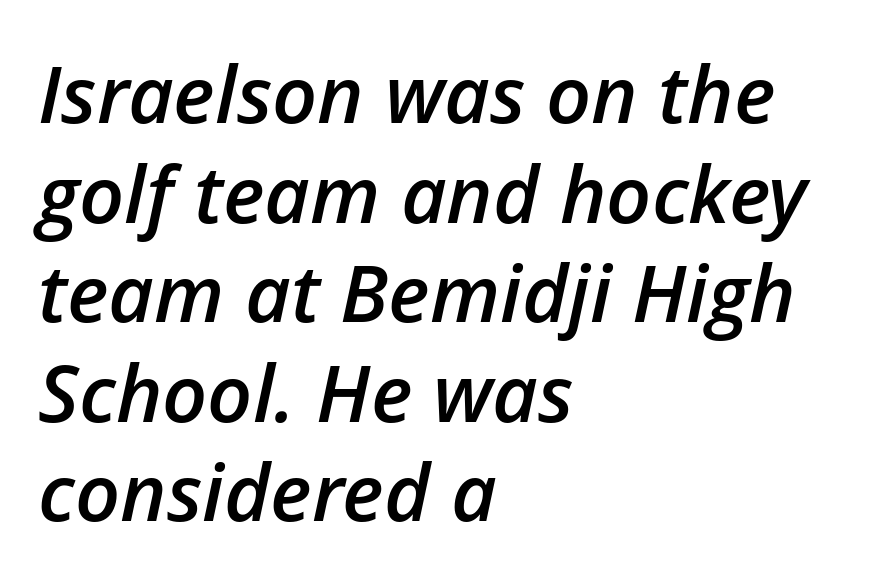
Q: Is the text bold? A: Semi-bold.
Q: Is the text italic (slanted)? A: Yes, it leans right by about 12 degrees.
Q: Is the text underlined? A: No.
Q: How is the paragraph aligned? A: Left-aligned.
Q: Is the spacing between letters normal or unusually wide? A: Normal.
Q: Is the spacing between lines tight, normal or loose? A: Normal.
Q: Width (condensed, normal, or wide)? A: Normal.
Q: Stroke contrast? A: Low.
Q: x-height? A: Medium.
Q: Monospaced? A: No.
